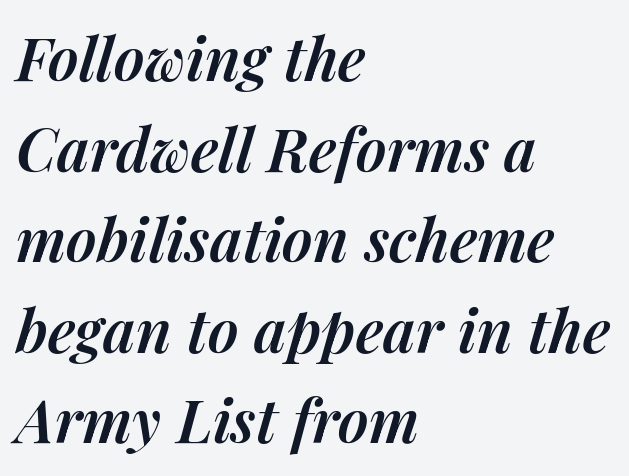
The image shows 60 px semibold type, italic (leaning right); set left-aligned, normal line spacing (1.51x), normal letter spacing, not underlined; medium stroke contrast and a medium x-height.
